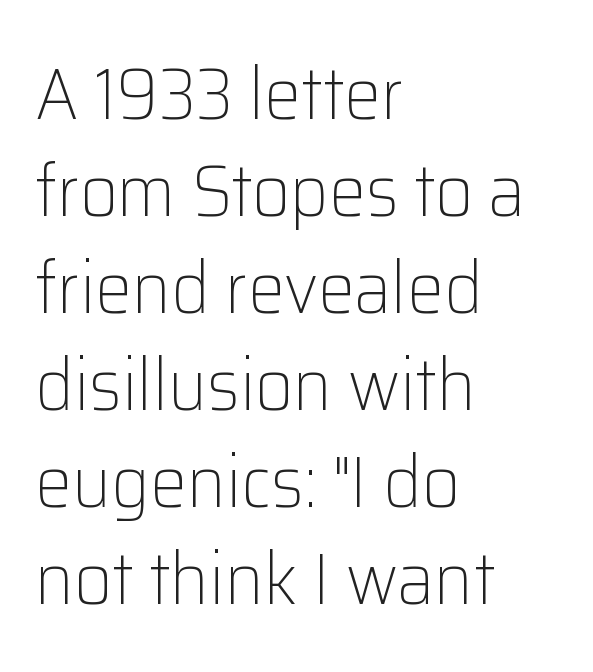
{"serif": "no", "italic": "no", "bold": "no", "weight": "light", "width": "normal", "stroke_contrast": "low", "x_height": "medium", "monospaced": "no", "underline": "no", "align": "left", "line_spacing": "normal", "line_spacing_ratio": 1.31, "letter_spacing": "normal", "letter_spacing_em": 0.0, "glyph_px": 74}
